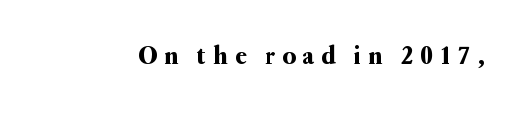
Spacing between characters has been opened up far beyond the box default. Has an underline been added? It has not. Designer's note — italics off, roman on.
